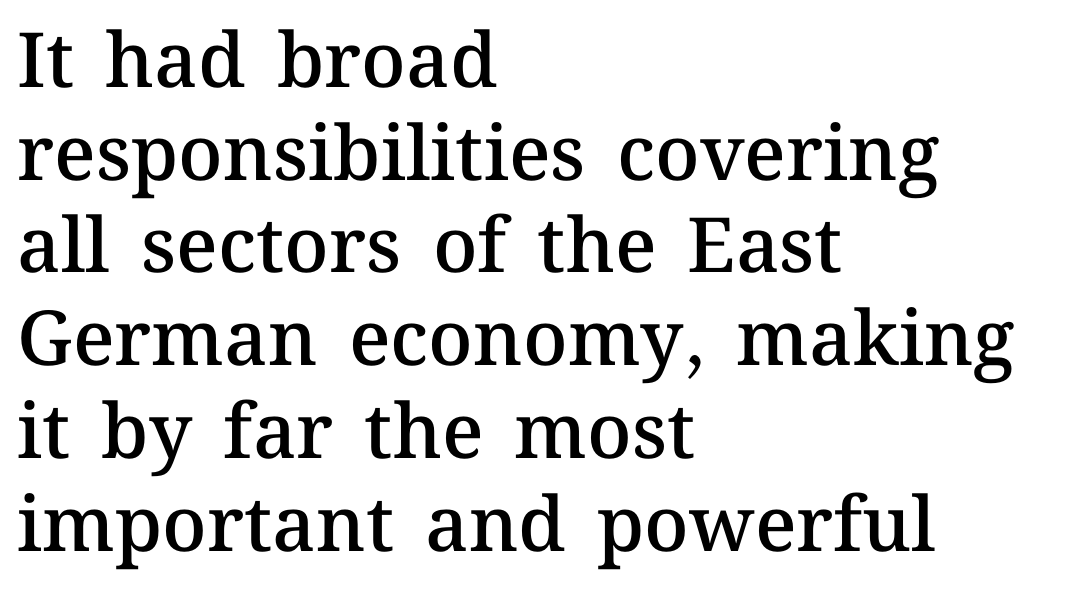
Is this a fixed-width face? No — the glyphs have proportional, varying widths. Quick note: underline off. When letters stand straight like this, we call the style roman or upright. Visually the block forms a straight wall on the left and a jagged coastline on the right.
